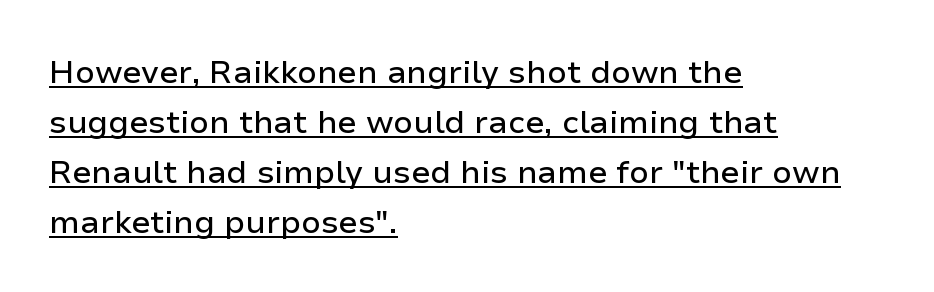
{"serif": "no", "italic": "no", "width": "normal", "stroke_contrast": "low", "x_height": "medium", "monospaced": "no", "underline": "yes", "align": "left", "line_spacing": "normal", "line_spacing_ratio": 1.56, "letter_spacing": "normal", "letter_spacing_em": 0.0, "glyph_px": 32}
